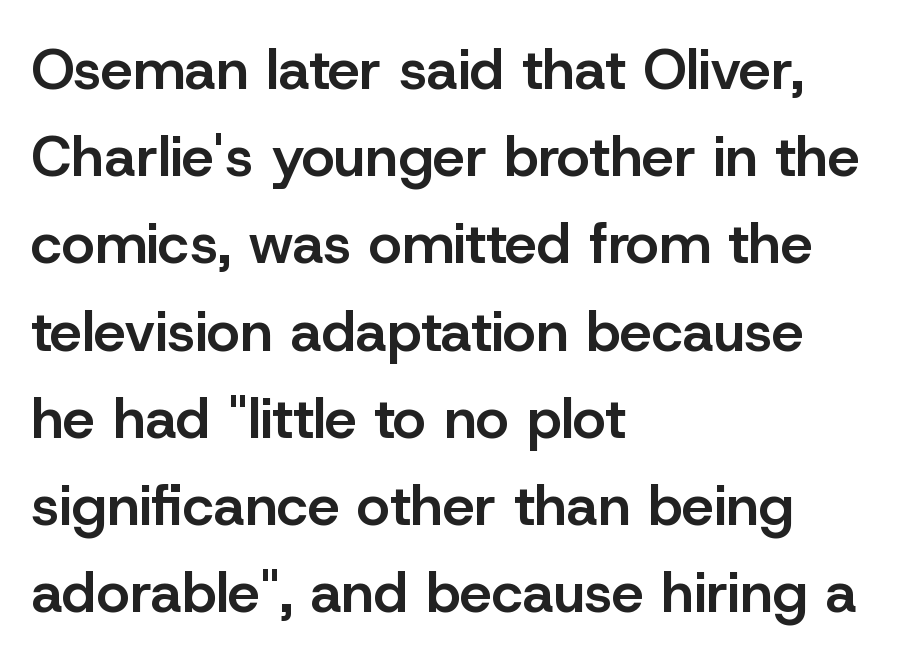
{"serif": "no", "italic": "no", "bold": "semi", "weight": "semibold", "width": "normal", "stroke_contrast": "low", "x_height": "medium", "monospaced": "no", "underline": "no", "align": "left", "line_spacing": "normal", "line_spacing_ratio": 1.53, "letter_spacing": "normal", "letter_spacing_em": 0.0, "glyph_px": 57}
